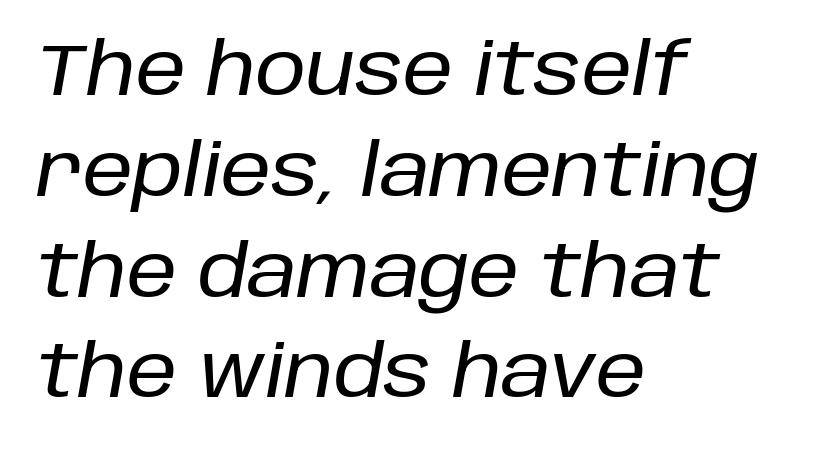
Q: Is the text italic (slanted)? A: Yes, it leans right by about 10 degrees.
Q: Is the text underlined? A: No.
Q: How is the paragraph aligned? A: Left-aligned.
Q: Is the spacing between letters normal or unusually wide? A: Normal.
Q: Is the spacing between lines tight, normal or loose? A: Normal.
Q: Width (condensed, normal, or wide)? A: Normal.
Q: Stroke contrast? A: Low.
Q: x-height? A: Large.
Q: Monospaced? A: No.
